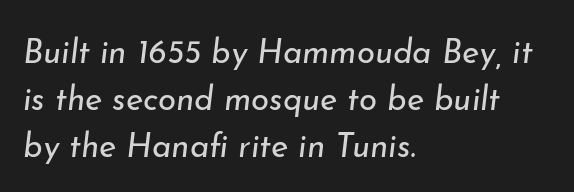
The image shows 33 px regular-weight type, italic (leaning right); set left-aligned, normal line spacing (1.43x), normal letter spacing, not underlined; low stroke contrast and a small x-height.
